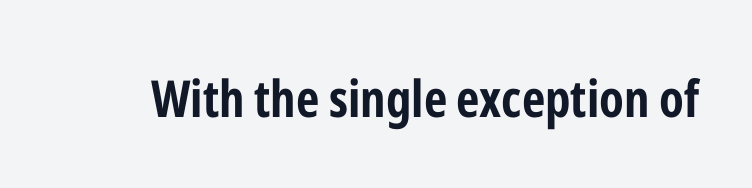
The image shows 51 px bold, condensed sans-serif type, upright; set normal letter spacing, not underlined; low stroke contrast and a medium x-height.
